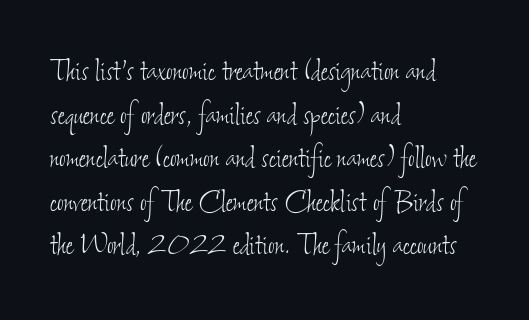
Q: Is the text bold? A: No.
Q: Is the text underlined? A: No.
Q: How is the paragraph aligned? A: Left-aligned.
Q: Is the spacing between letters normal or unusually wide? A: Normal.
Q: Width (condensed, normal, or wide)? A: Condensed.
Q: Stroke contrast? A: Low.
Q: x-height? A: Small.
Q: Monospaced? A: No.
